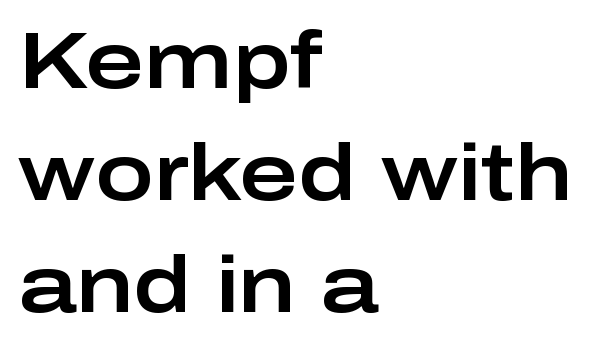
These lines keep a tight, regular rhythm from letter to letter. Every stem runs plumb, perpendicular to the baseline. A sans-serif font was chosen for this passage. Underlining? Definitely not there. Looks like regular typesetting: each glyph gets only the width it needs.
